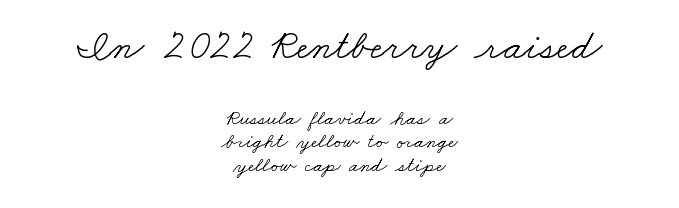
The designer dialed line spacing down below the default. Which of the two is more prominent by size? The first, at the top. The baseline area is clear. Each letter's strokes conclude with small projecting serifs. In terms of letterspacing, this is plain default setting. Caption: face not bold, strokes unweighted.
